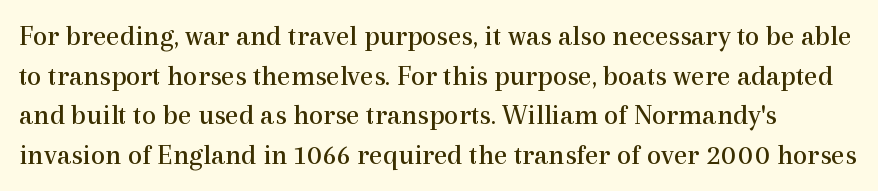
The image shows 29 px regular-weight serif type, upright; set normal line spacing (1.37x), normal letter spacing, not underlined; a medium x-height.
